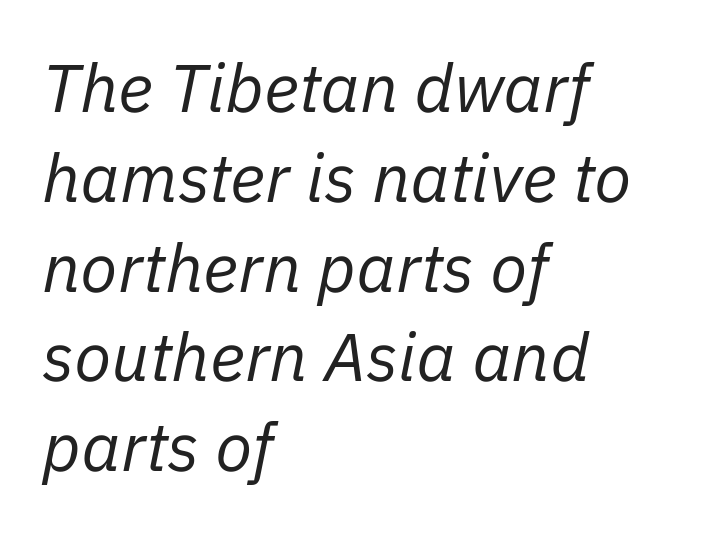
The image shows 68 px regular-weight type, italic (leaning right); set left-aligned, normal line spacing (1.32x), normal letter spacing, not underlined; low stroke contrast and a medium x-height.
